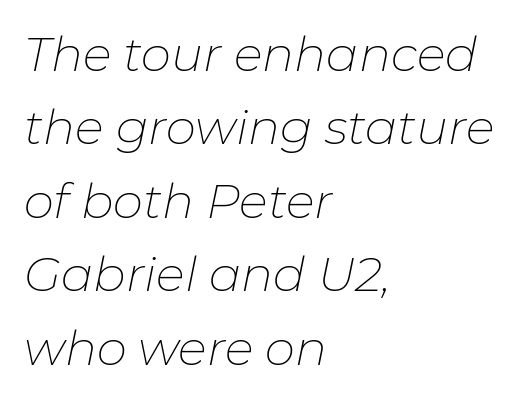
{"italic": "yes", "lean": "right", "slant_degrees": 11, "bold": "no", "weight": "thin", "width": "normal", "stroke_contrast": "low", "x_height": "medium", "monospaced": "no", "underline": "no", "align": "left", "line_spacing": "normal", "line_spacing_ratio": 1.53, "letter_spacing": "normal", "letter_spacing_em": 0.0, "glyph_px": 48}
